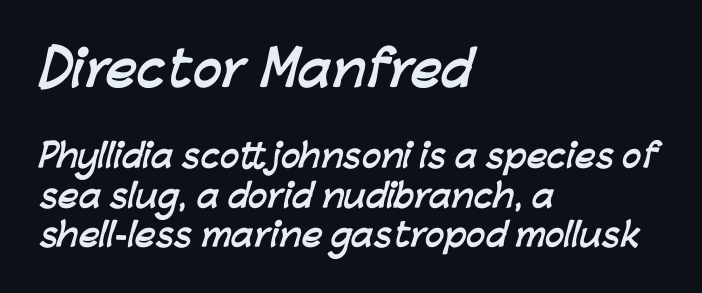
{"serif": "no", "bold": "yes", "weight": "semibold", "width": "normal", "stroke_contrast": "low", "x_height": "medium", "monospaced": "no", "underline": "no", "align": "left", "line_spacing_ratio": 1.23, "letter_spacing": "normal", "letter_spacing_em": 0.0, "larger_block": "first", "size_ratio": 1.5, "glyph_px": 48}
